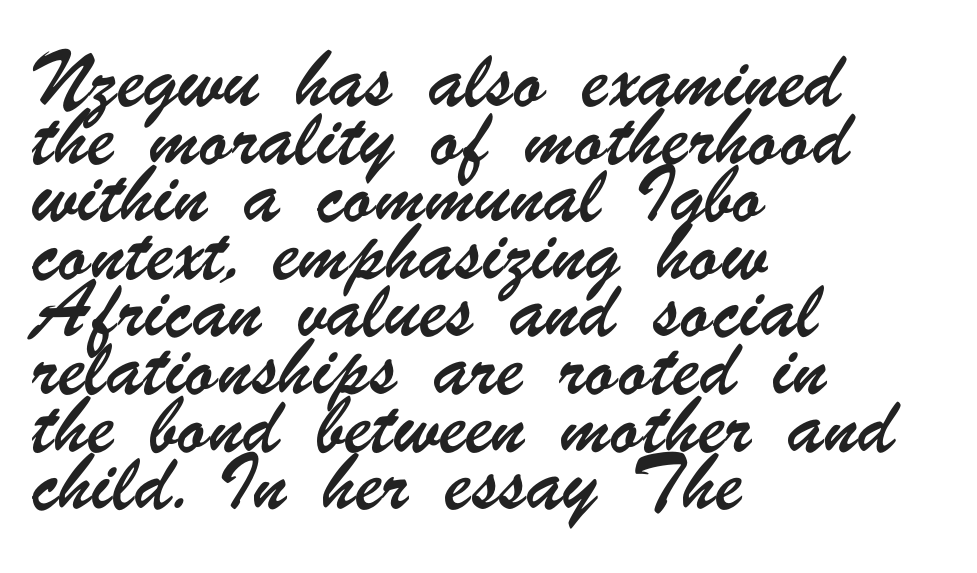
{"serif": "no", "width": "condensed", "stroke_contrast": "low", "x_height": "small", "monospaced": "no", "underline": "no", "align": "left", "line_spacing": "normal", "line_spacing_ratio": 1.6, "letter_spacing": "normal", "letter_spacing_em": 0.0, "glyph_px": 36}
